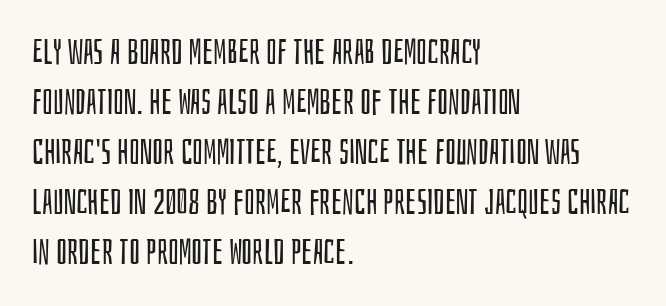
The image shows 35 px regular-weight, condensed sans-serif type, upright; set left-aligned, normal line spacing (1.43x), normal letter spacing, not underlined; low stroke contrast and a large x-height.
